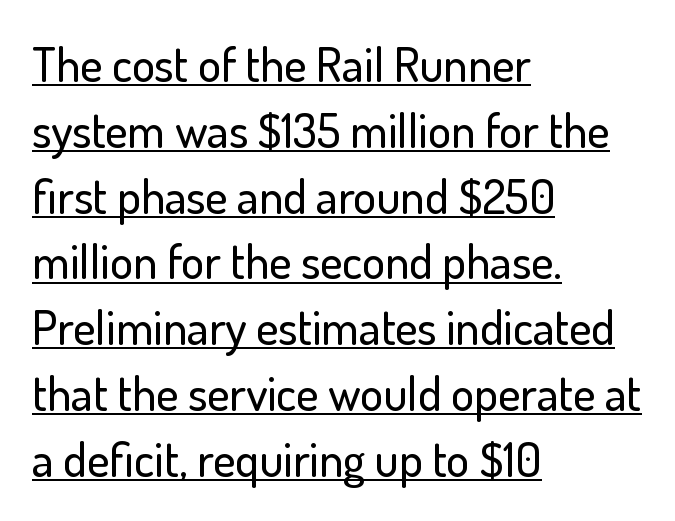
Vertical spacing — default. The letterforms sit shoulder to shoulder at normal distance. The letters advance in unequal steps, a hallmark of proportional type. The typesetter has applied underlining to the passage shown. Unlike italic type, these characters show no tilt at all. Letterform terminals end flat and unadorned throughout the passage.
